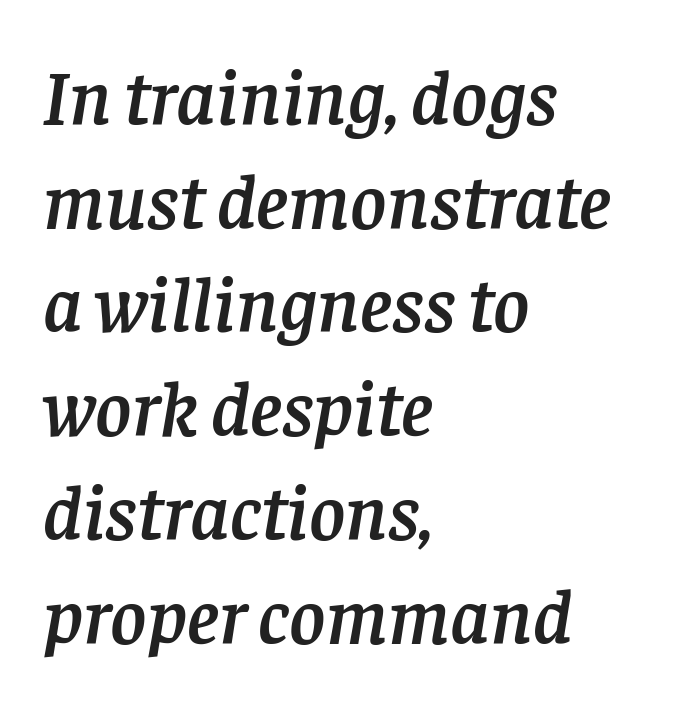
Bare-footed words on every line. To sum up the face: it has serifs. Do the characters align in a grid? No, the font is proportional. Rendered with sloped, italic letterforms. The paragraph has a hard left edge and a soft right edge. The face used here is rendered with its standard letterfit.
